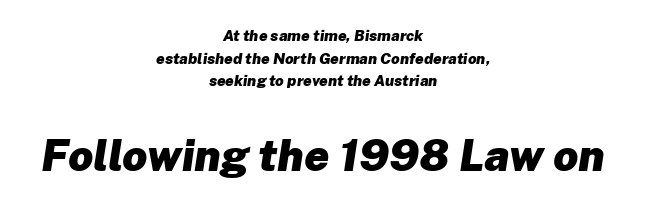
The later block is typeset at a bigger size than the earlier block. Pretty heavy lettering here — definitely bold. Lines of text with bare space underneath. Layout note: lines centered.
